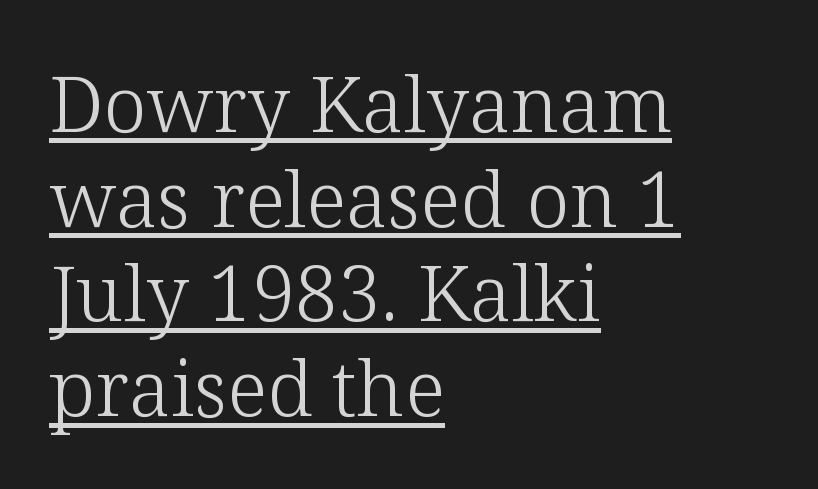
Q: Is the text bold? A: No.
Q: Is the text italic (slanted)? A: No, it is upright.
Q: Is the typeface a serif or a sans-serif typeface? A: Serif.
Q: Is the text underlined? A: Yes.
Q: How is the paragraph aligned? A: Left-aligned.
Q: Is the spacing between letters normal or unusually wide? A: Normal.
Q: Width (condensed, normal, or wide)? A: Normal.
Q: Stroke contrast? A: Low.
Q: x-height? A: Medium.
Q: Monospaced? A: No.
